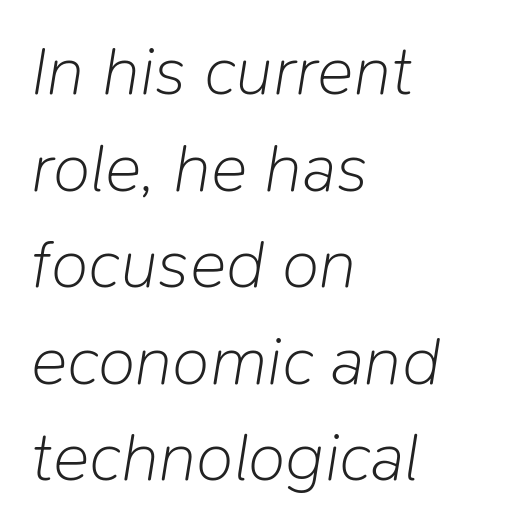
{"italic": "yes", "lean": "right", "slant_degrees": 9, "bold": "no", "weight": "light", "width": "normal", "stroke_contrast": "low", "x_height": "medium", "monospaced": "no", "underline": "no", "align": "left", "line_spacing": "normal", "line_spacing_ratio": 1.4, "letter_spacing": "normal", "letter_spacing_em": 0.0, "glyph_px": 69}
